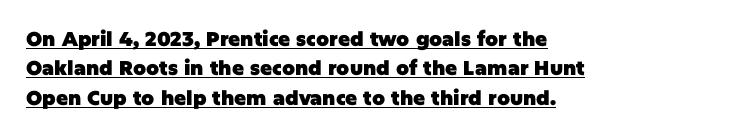
{"italic": "no", "bold": "yes", "underline": "yes", "align": "left", "line_spacing": "normal", "line_spacing_ratio": 1.47, "letter_spacing": "normal", "letter_spacing_em": 0.0, "glyph_px": 20}
